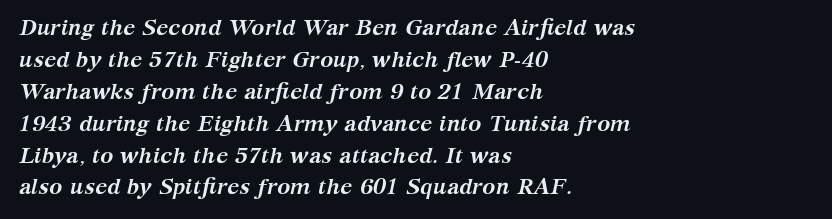
The image shows 22 px bold type, italic (leaning right); set left-aligned, normal line spacing (1.45x), normal letter spacing, not underlined.
